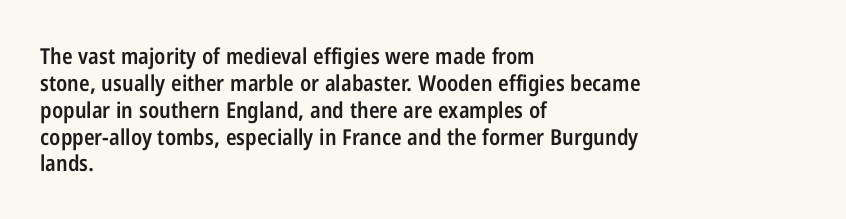
Q: Is the text bold? A: Semi-bold.
Q: Is the text italic (slanted)? A: No, it is upright.
Q: Is the text underlined? A: No.
Q: How is the paragraph aligned? A: Left-aligned.
Q: Is the spacing between letters normal or unusually wide? A: Normal.
